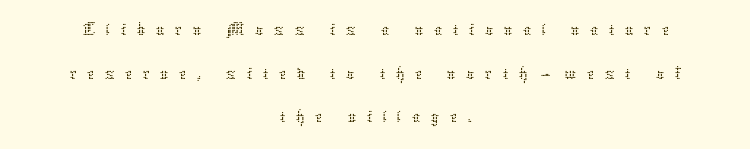
The image shows 40 px thin type, upright; set centered, tight line spacing (1.09x), unusually wide letter spacing (+0.26 em), not underlined; low stroke contrast and a medium x-height.
